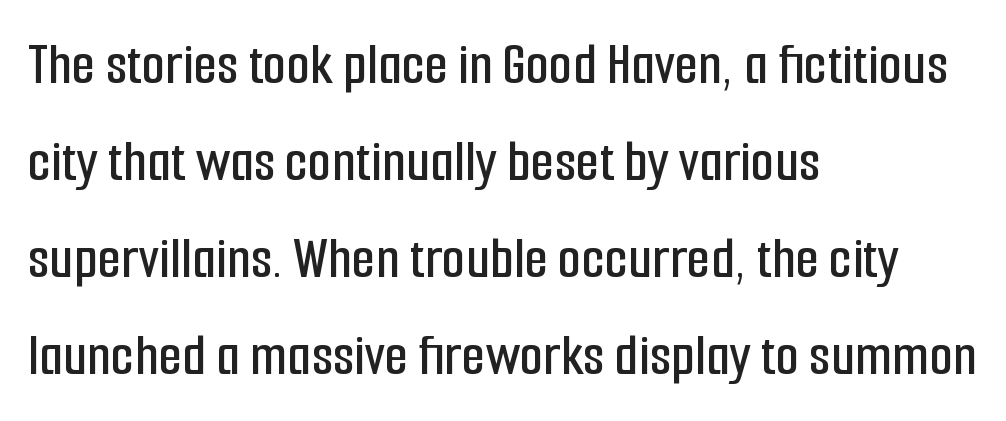
{"serif": "no", "italic": "no", "width": "condensed", "stroke_contrast": "low", "x_height": "medium", "monospaced": "no", "underline": "no", "align": "left", "line_spacing": "normal", "line_spacing_ratio": 1.59, "letter_spacing": "normal", "letter_spacing_em": 0.0, "glyph_px": 61}
